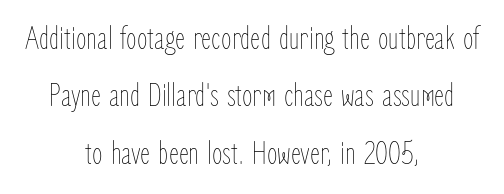
{"italic": "no", "bold": "no", "weight": "thin", "width": "condensed", "stroke_contrast": "low", "x_height": "medium", "monospaced": "no", "underline": "no", "align": "center", "line_spacing": "normal", "line_spacing_ratio": 1.69, "letter_spacing": "normal", "letter_spacing_em": 0.0, "glyph_px": 34}
